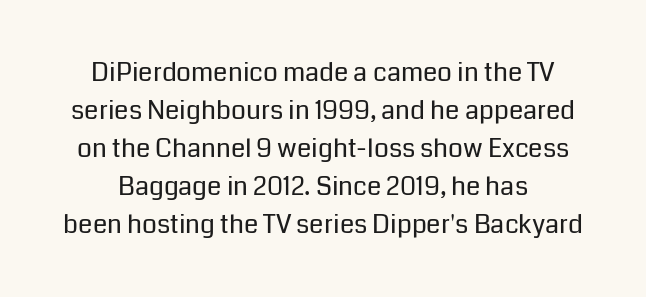
{"italic": "no", "bold": "no", "underline": "no", "line_spacing": "normal", "line_spacing_ratio": 1.46, "letter_spacing": "normal", "letter_spacing_em": 0.0, "glyph_px": 26}
